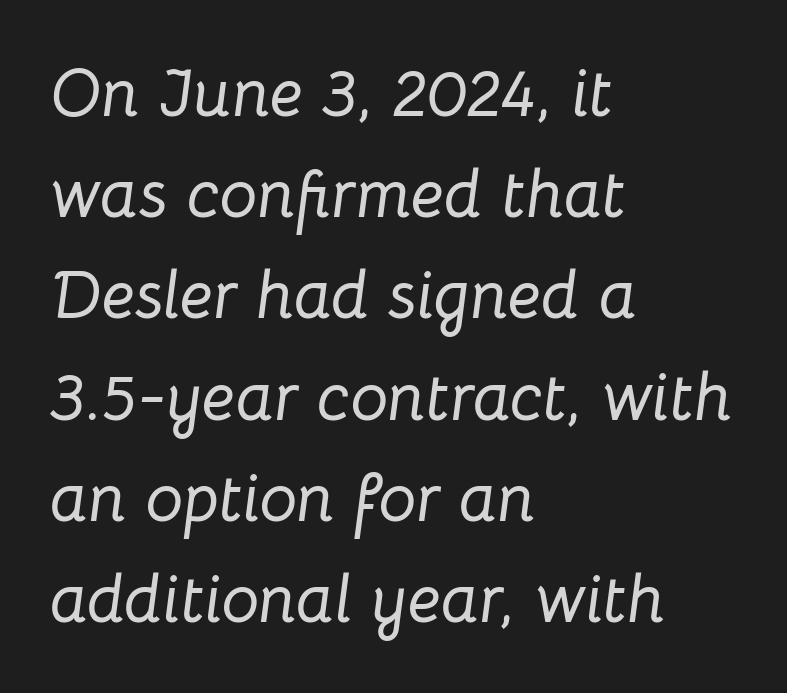
What stands out about the letter spacing? Nothing — it is the standard amount. Notice how the stems are inclined rather than vertical — that's the hallmark of italics. This sample has the flowing, uneven cadence of proportional lettering. Lines of text with bare space underneath. Horizontal alignment here is leftward, the default for most running prose.
